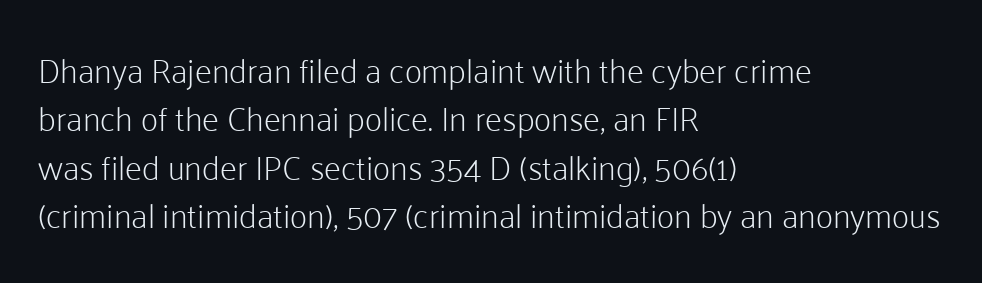
The letters advance in unequal steps, a hallmark of proportional type. Nope, no serifs anywhere on these letters. The letters sit at their default tracking, neither squeezed nor spread. Visually the block forms a straight wall on the left and a jagged coastline on the right. No italicization has been applied; the sample stays upright.
